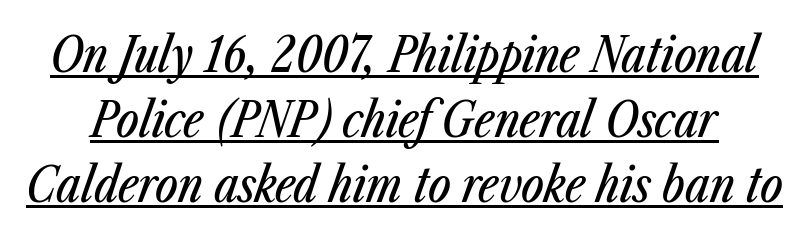
The image shows 48 px condensed type, italic (leaning right); set normal line spacing (1.35x), normal letter spacing, underlined; low stroke contrast and a medium x-height.
